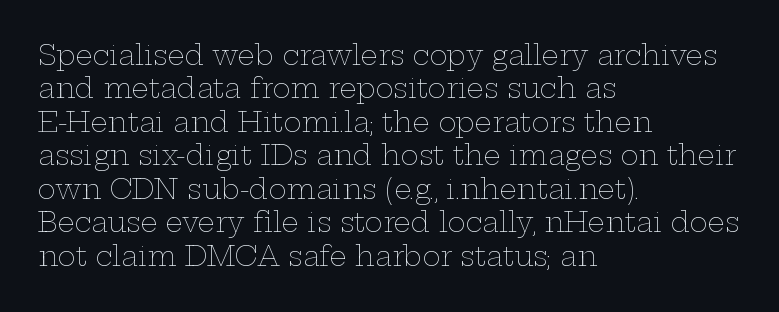
The image shows 27 px text type, upright; set left-aligned, line spacing 1.24x, normal letter spacing, not underlined.
